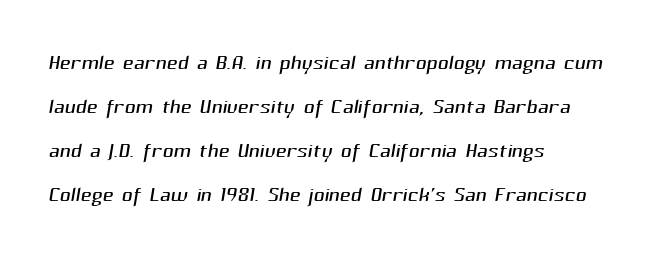
The image shows 30 px light sans-serif type; set left-aligned, normal line spacing (1.47x), normal letter spacing, not underlined; medium stroke contrast and a medium x-height.
